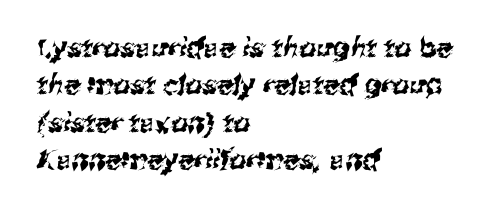
The setting favours the left margin, as ordinary paragraphs usually do. Lines of text with bare space underneath. Reading down the column, the eye jumps a familiar distance to each next line. The type is set solid horizontally, with unmodified tracking.
